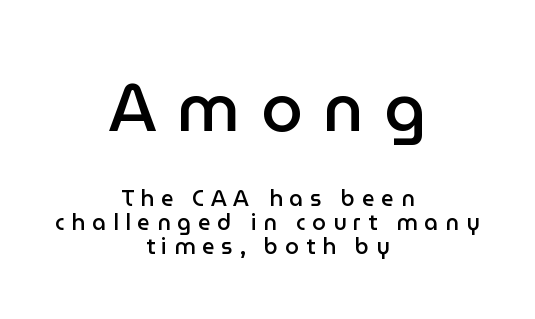
Visually, the top section dominates because its glyphs are scaled up. You can tell from the bare stems that sans-serif type was used. Horizontal bands of white between lines are thin slivers. Look at the tracking — it's clearly loosened, letters drifting apart. A semibold gives these letters moderate extra thickness, short of bold. The specimen omits any rule beneath the text block's lines.
